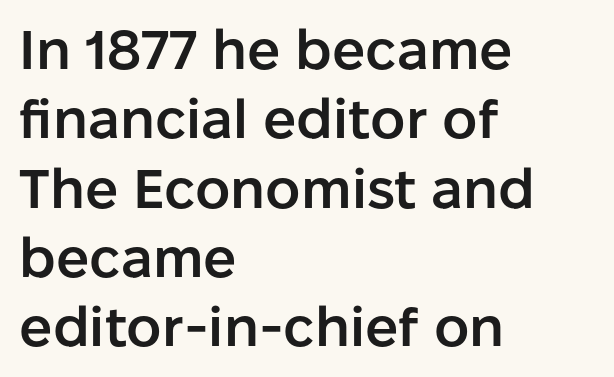
Q: Is the text bold? A: Semi-bold.
Q: Is the text italic (slanted)? A: No, it is upright.
Q: Is the typeface a serif or a sans-serif typeface? A: Sans-serif.
Q: Is the text underlined? A: No.
Q: How is the paragraph aligned? A: Left-aligned.
Q: Is the spacing between letters normal or unusually wide? A: Normal.
Q: Is the spacing between lines tight, normal or loose? A: Normal.
Q: Width (condensed, normal, or wide)? A: Normal.
Q: Stroke contrast? A: Low.
Q: x-height? A: Medium.
Q: Monospaced? A: No.
